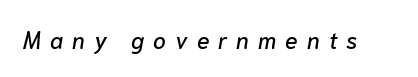
Q: Is the text italic (slanted)? A: Yes, it leans right by about 10 degrees.
Q: Is the text underlined? A: No.
Q: Is the spacing between letters normal or unusually wide? A: Unusually wide.
